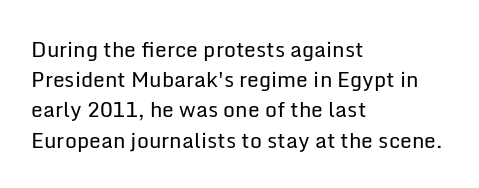
Regarding leading, the lines here are spaced in the standard way. Underline: absent. A classic flush-left, rag-right setting is used for this passage. Every character sits straight up, as roman type does.
